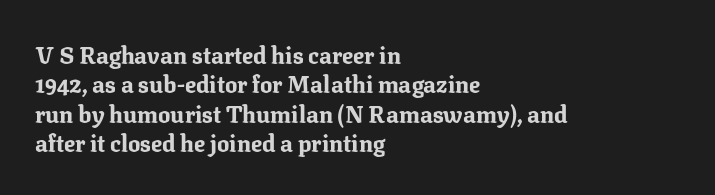
{"italic": "no", "bold": "yes", "underline": "no", "align": "left", "line_spacing": "normal", "line_spacing_ratio": 1.28, "letter_spacing": "normal", "letter_spacing_em": 0.0, "glyph_px": 23}
